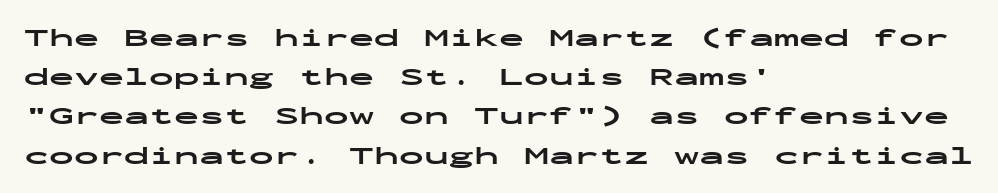
The image shows 25 px bold type, upright; set left-aligned, normal line spacing (1.57x), normal letter spacing, not underlined.
